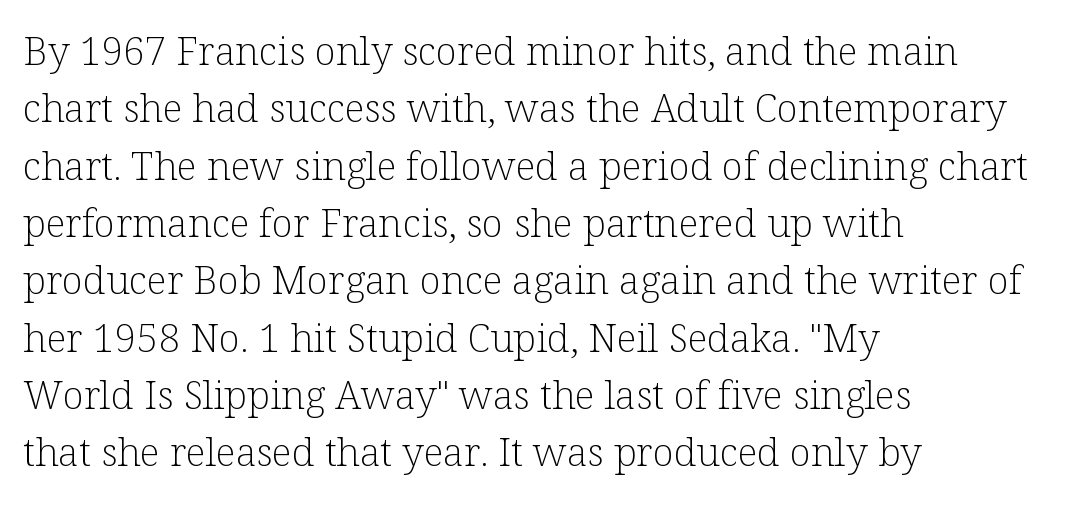
{"serif": "yes", "italic": "no", "bold": "no", "weight": "light", "width": "normal", "stroke_contrast": "low", "x_height": "medium", "monospaced": "no", "underline": "no", "align": "left", "line_spacing": "normal", "line_spacing_ratio": 1.47, "letter_spacing": "normal", "letter_spacing_em": 0.0, "glyph_px": 39}
